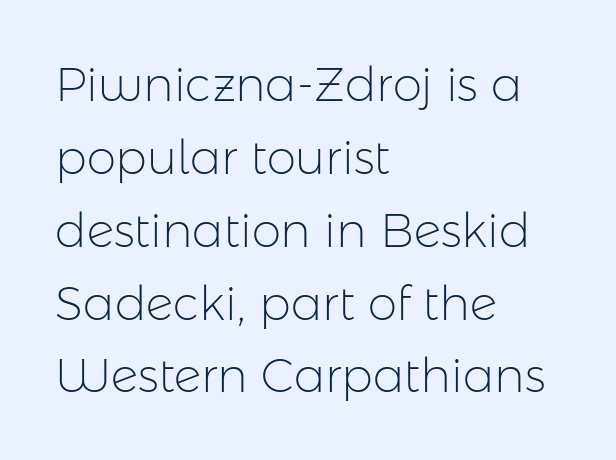
{"serif": "no", "italic": "no", "bold": "no", "weight": "light", "width": "normal", "stroke_contrast": "low", "x_height": "medium", "monospaced": "no", "underline": "no", "align": "left", "line_spacing": "normal", "line_spacing_ratio": 1.55, "letter_spacing": "normal", "letter_spacing_em": 0.0, "glyph_px": 47}
